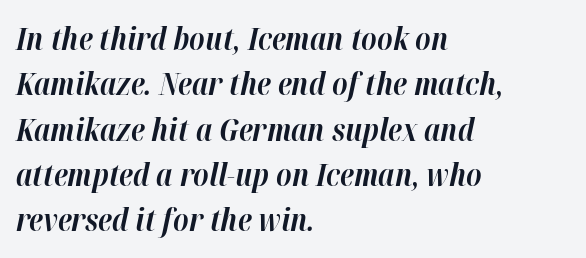
Each word holds together tightly as a unit, with standard inter-letter gaps. Typesetter's note: full bold, strokes at maximum text heaviness. This rendering uses left alignment, leaving the right contour irregular. The rendering uses natural spacing where letterforms have individual widths.
